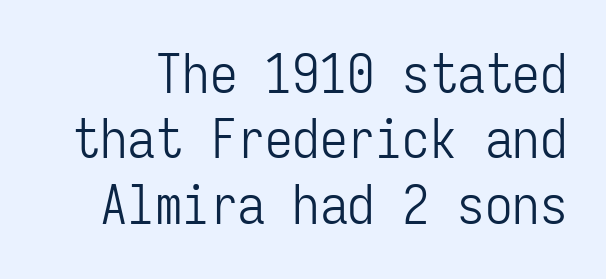
{"serif": "no", "italic": "no", "bold": "no", "weight": "light", "width": "condensed", "stroke_contrast": "low", "x_height": "medium", "monospaced": "yes", "underline": "no", "line_spacing_ratio": 1.19, "letter_spacing": "normal", "letter_spacing_em": 0.0, "glyph_px": 55}
